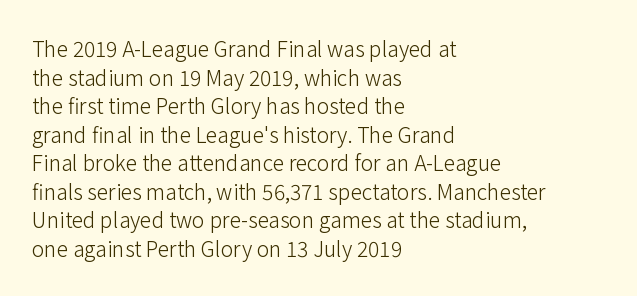
{"italic": "no", "bold": "no", "underline": "no", "align": "left", "line_spacing": "normal", "line_spacing_ratio": 1.36, "letter_spacing": "normal", "letter_spacing_em": 0.0, "glyph_px": 21}
